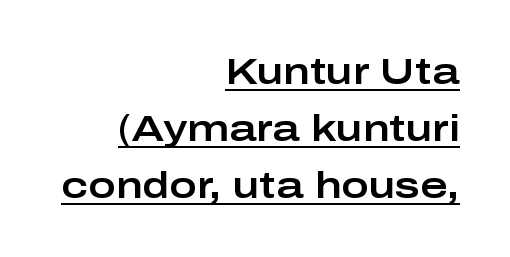
{"serif": "no", "italic": "no", "width": "wide", "stroke_contrast": "low", "x_height": "medium", "monospaced": "no", "underline": "yes", "align": "right", "line_spacing": "normal", "line_spacing_ratio": 1.54, "letter_spacing": "normal", "letter_spacing_em": 0.0, "glyph_px": 37}
